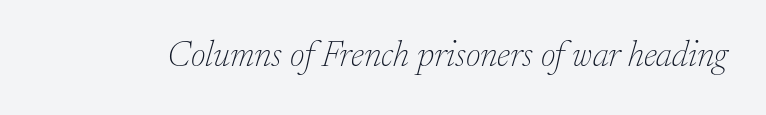
The image shows 36 px thin serif type, italic (leaning right); set normal letter spacing, not underlined; low stroke contrast and a small x-height.
